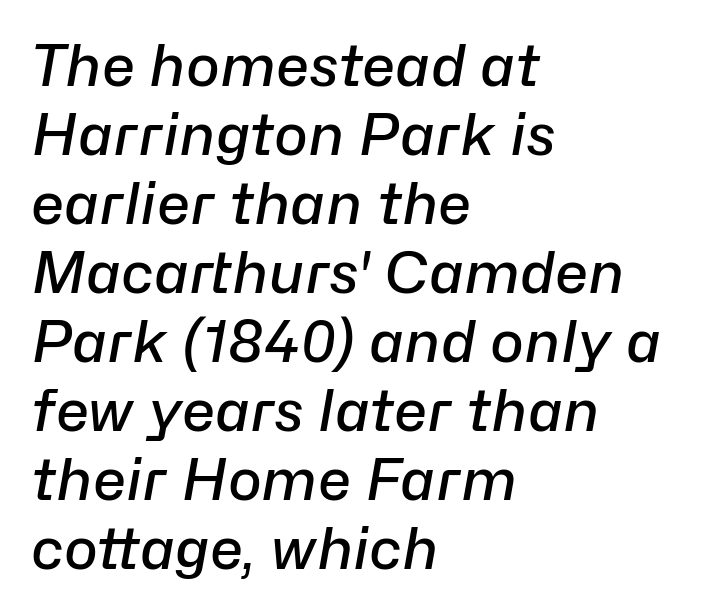
{"italic": "yes", "lean": "right", "slant_degrees": 10, "bold": "semi", "weight": "semibold", "width": "normal", "stroke_contrast": "low", "x_height": "medium", "monospaced": "no", "underline": "no", "align": "left", "line_spacing_ratio": 1.21, "letter_spacing": "normal", "letter_spacing_em": 0.0, "glyph_px": 57}
